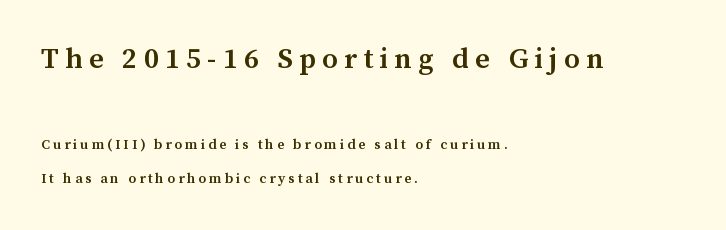
The image shows 29 px semibold serif type, upright; set left-aligned, loose line spacing (2.47x), unusually wide letter spacing (+0.21 em), not underlined; the first (top) block is 2.07x larger; medium stroke contrast and a medium x-height.
